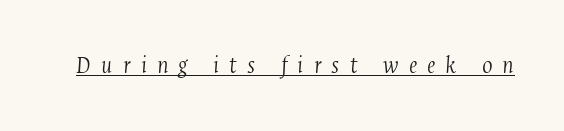
Between one letter and the next there's a generous, obvious gap. The rendering applies a slant to the glyphs. Weight: in the light-to-regular range. Like a heading marked for emphasis, these lines bear an underscore.
